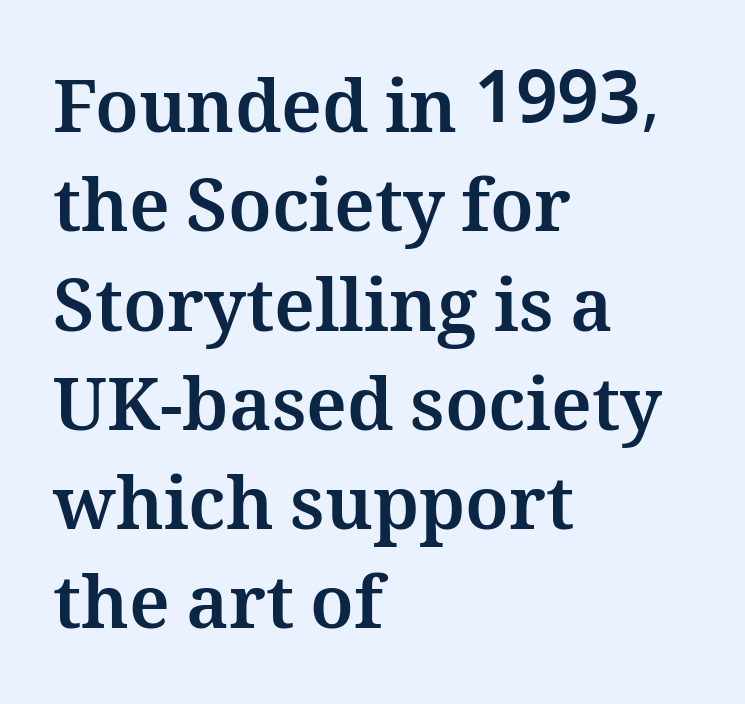
Q: Is the text bold? A: Yes.
Q: Is the text italic (slanted)? A: No, it is upright.
Q: Is the text underlined? A: No.
Q: How is the paragraph aligned? A: Left-aligned.
Q: Is the spacing between letters normal or unusually wide? A: Normal.
Q: Is the spacing between lines tight, normal or loose? A: Normal.
Q: Width (condensed, normal, or wide)? A: Normal.
Q: Stroke contrast? A: Medium.
Q: x-height? A: Medium.
Q: Monospaced? A: No.
